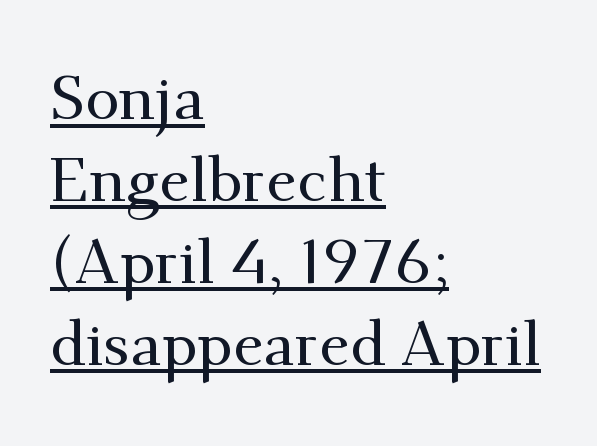
Each letter keeps its own natural width here, so spacing adapts to shape. A typesetter would call this leading conventional body-copy spacing. The type is set solid horizontally, with unmodified tracking. Horizontally, the lines are justified to the leading edge only.
